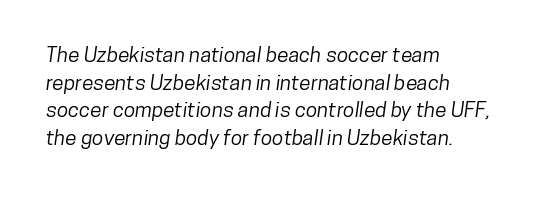
{"underline": "no", "align": "left", "line_spacing": "normal", "line_spacing_ratio": 1.32, "letter_spacing": "normal", "letter_spacing_em": 0.0, "glyph_px": 21}
